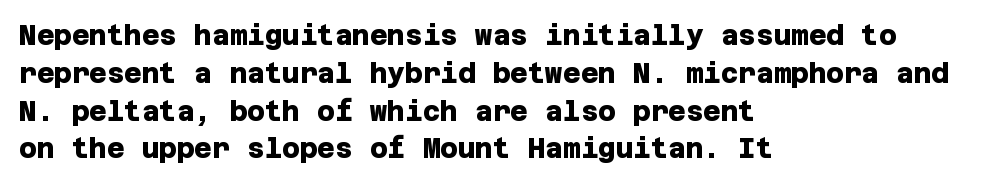
The image shows 27 px bold type; set left-aligned, normal line spacing (1.4x), normal letter spacing, not underlined.
